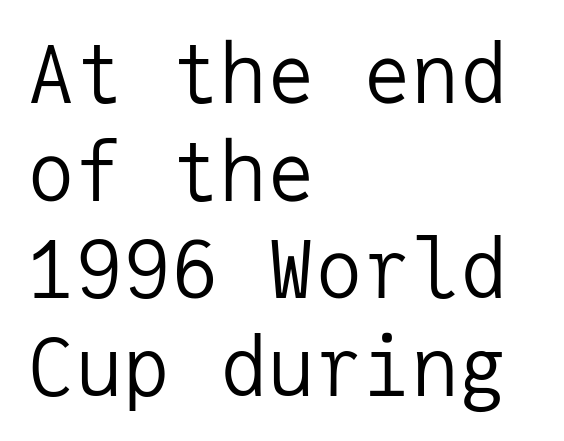
{"serif": "no", "italic": "no", "bold": "no", "weight": "regular", "width": "normal", "stroke_contrast": "low", "x_height": "medium", "monospaced": "yes", "underline": "no", "align": "left", "line_spacing_ratio": 1.22, "letter_spacing": "normal", "letter_spacing_em": 0.0, "glyph_px": 80}
